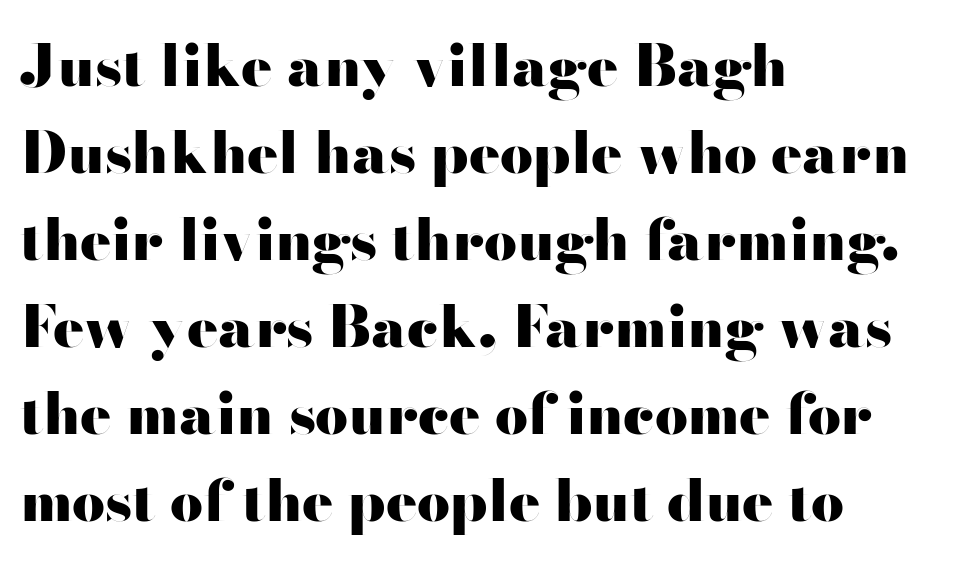
{"serif": "no", "italic": "no", "bold": "yes", "weight": "heavy", "width": "wide", "stroke_contrast": "high", "x_height": "small", "monospaced": "no", "underline": "no", "align": "left", "line_spacing": "normal", "line_spacing_ratio": 1.5, "letter_spacing": "normal", "letter_spacing_em": 0.0, "glyph_px": 58}
